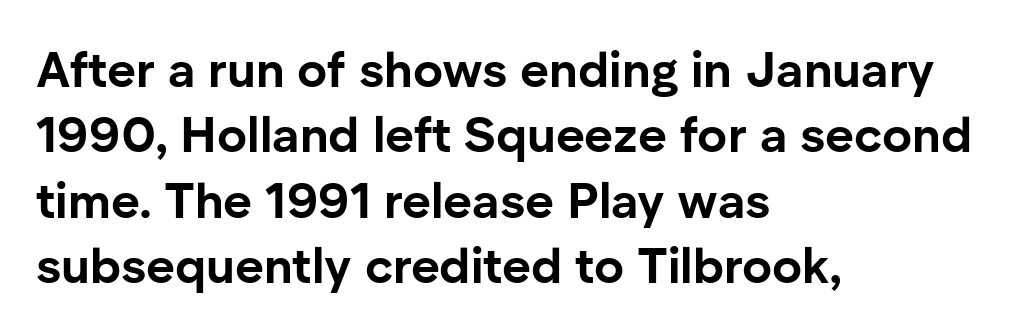
Q: Is the text bold? A: Yes.
Q: Is the text italic (slanted)? A: No, it is upright.
Q: Is the typeface a serif or a sans-serif typeface? A: Sans-serif.
Q: Is the text underlined? A: No.
Q: How is the paragraph aligned? A: Left-aligned.
Q: Is the spacing between letters normal or unusually wide? A: Normal.
Q: Is the spacing between lines tight, normal or loose? A: Normal.
Q: Width (condensed, normal, or wide)? A: Normal.
Q: Stroke contrast? A: Low.
Q: x-height? A: Medium.
Q: Monospaced? A: No.
